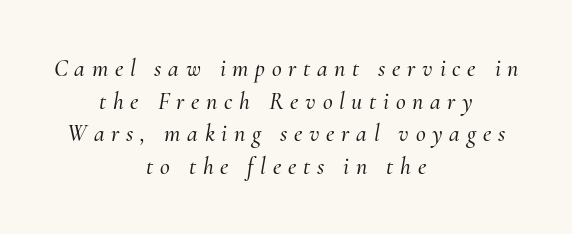
The image shows 24 px text type, italic (leaning right); set centered, normal line spacing (1.36x), unusually wide letter spacing (+0.28 em), not underlined.
